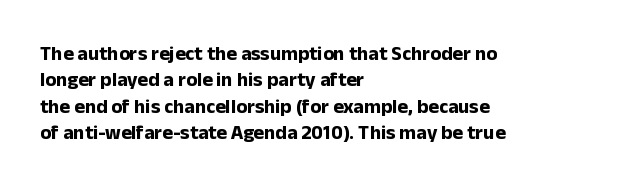
No extra tracking has been applied to these lines. The font is running at its bold setting. Students, observe: this is what conventionally led text looks like. Ascenders rise straight up at ninety degrees.
